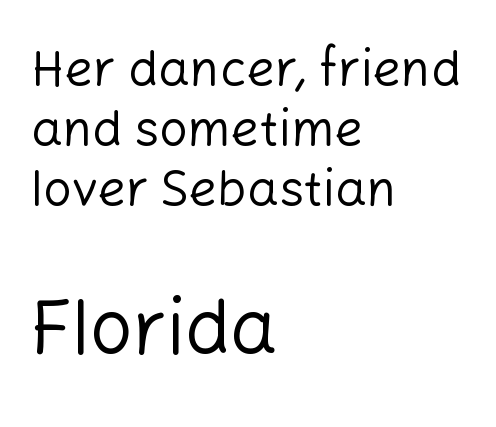
Q: Is the text bold? A: No.
Q: Is the text italic (slanted)? A: No, it is upright.
Q: Is the typeface a serif or a sans-serif typeface? A: Sans-serif.
Q: Is the text underlined? A: No.
Q: How is the paragraph aligned? A: Left-aligned.
Q: Is the spacing between letters normal or unusually wide? A: Normal.
Q: Which block of text is set in a larger size, the first (top) or the second (bottom)? A: The second (bottom) one.
Q: Width (condensed, normal, or wide)? A: Normal.
Q: Stroke contrast? A: Low.
Q: x-height? A: Medium.
Q: Monospaced? A: No.
